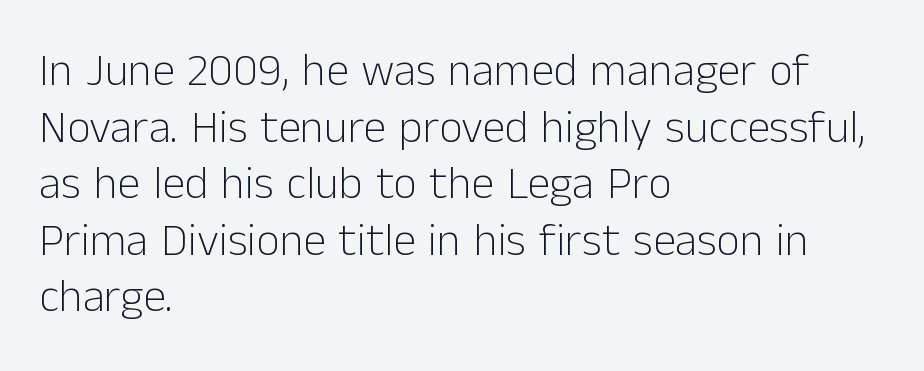
The image shows 46 px light sans-serif type, upright; set left-aligned, line spacing 1.23x, normal letter spacing, not underlined; low stroke contrast and a medium x-height.
